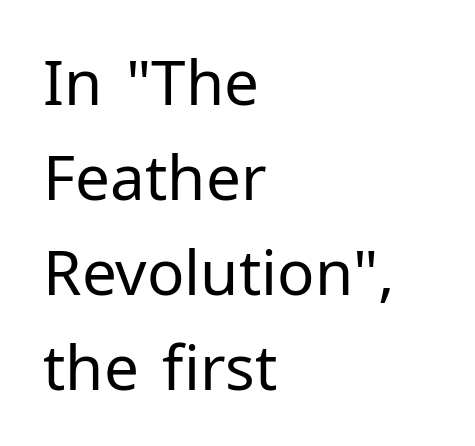
Q: Is the text bold? A: No.
Q: Is the text italic (slanted)? A: No, it is upright.
Q: Is the typeface a serif or a sans-serif typeface? A: Sans-serif.
Q: Is the text underlined? A: No.
Q: How is the paragraph aligned? A: Left-aligned.
Q: Is the spacing between letters normal or unusually wide? A: Normal.
Q: Is the spacing between lines tight, normal or loose? A: Normal.
Q: Width (condensed, normal, or wide)? A: Normal.
Q: Stroke contrast? A: Low.
Q: x-height? A: Medium.
Q: Monospaced? A: No.
